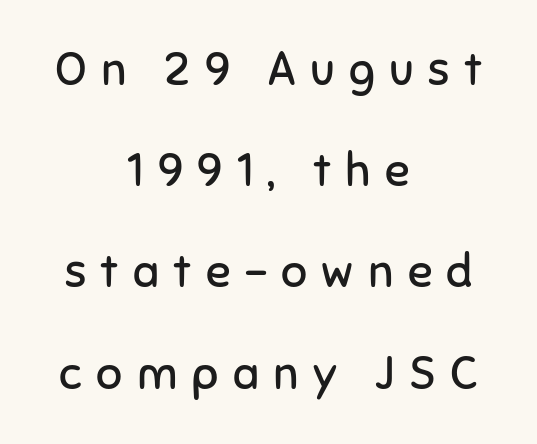
The image shows 46 px regular-weight sans-serif type, upright; set centered, loose line spacing (2.2x), unusually wide letter spacing (+0.31 em), not underlined; low stroke contrast and a medium x-height.
